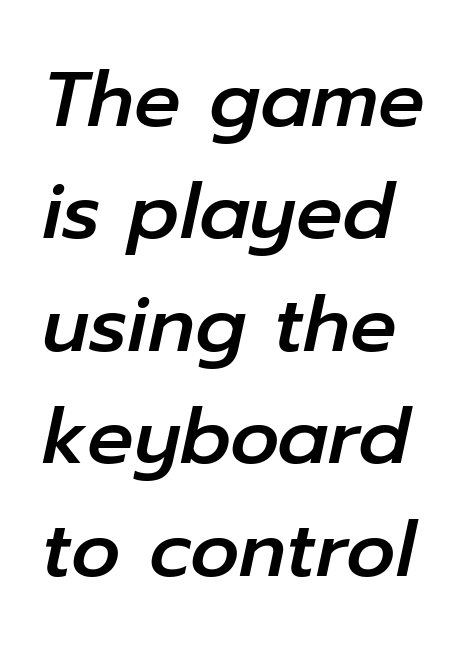
The image shows 77 px text type, italic (leaning right); set normal line spacing (1.46x), normal letter spacing, not underlined; low stroke contrast and a medium x-height.
